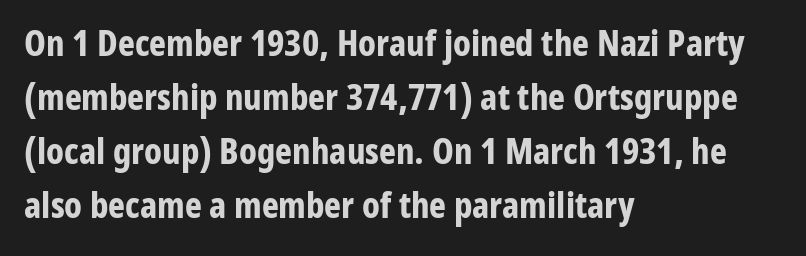
{"serif": "no", "italic": "no", "bold": "yes", "weight": "bold", "width": "condensed", "stroke_contrast": "low", "x_height": "medium", "monospaced": "no", "underline": "no", "align": "left", "line_spacing": "normal", "line_spacing_ratio": 1.5, "letter_spacing": "normal", "letter_spacing_em": 0.0, "glyph_px": 36}
